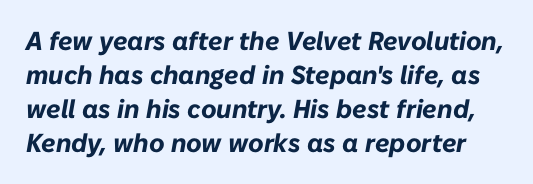
The typography opts for an oblique posture over an upright one. Decoration check: the copy has no underline. This rendering leaves character spacing at its baseline value. Vertical spacing — default. A full-strength bold gives these letters their thick strokes.
